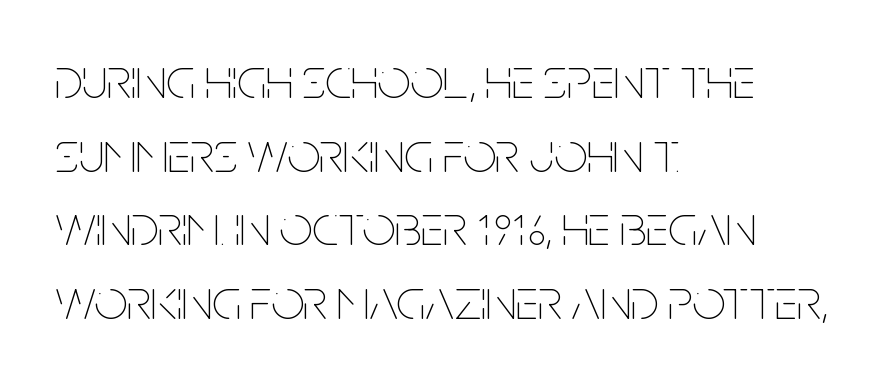
The image shows 58 px thin, condensed type, upright; set left-aligned, normal line spacing (1.27x), normal letter spacing, not underlined; low stroke contrast and a large x-height.
